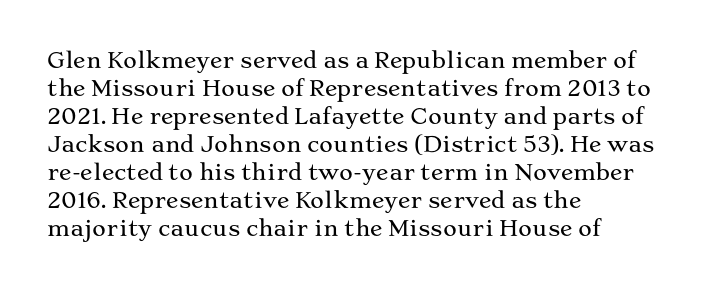
The image shows 21 px text type, upright; set left-aligned, normal line spacing (1.33x), normal letter spacing, not underlined.
